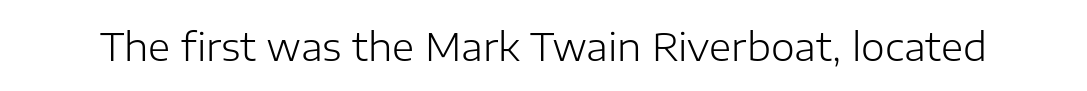
{"serif": "no", "italic": "no", "bold": "no", "weight": "light", "width": "normal", "stroke_contrast": "low", "x_height": "medium", "monospaced": "no", "underline": "no", "letter_spacing": "normal", "letter_spacing_em": 0.0, "glyph_px": 38}
